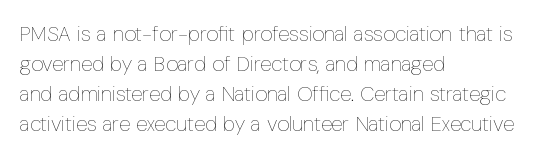
Compared with typical body copy, the letter spacing here is the same. The text block is weighted toward the left margin, trailing off unevenly rightward. The foot of each line stays bare and open. Evenly set lines give the paragraph a standard silhouette. Stroke thickness stays within the range of a standard reading face or lighter.
